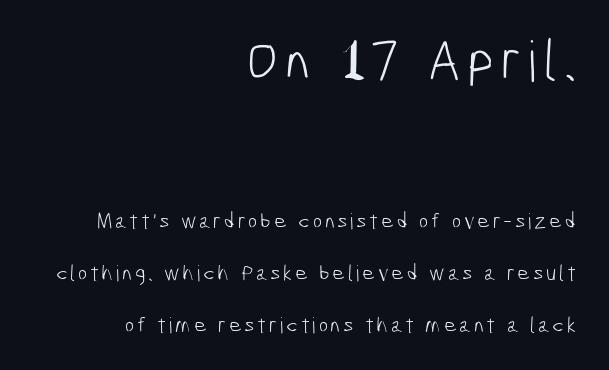
The image shows 56 px light, condensed sans-serif type; set right-aligned, loose line spacing (2.36x), not underlined; the first (top) block is 2.55x larger; low stroke contrast and a medium x-height.
